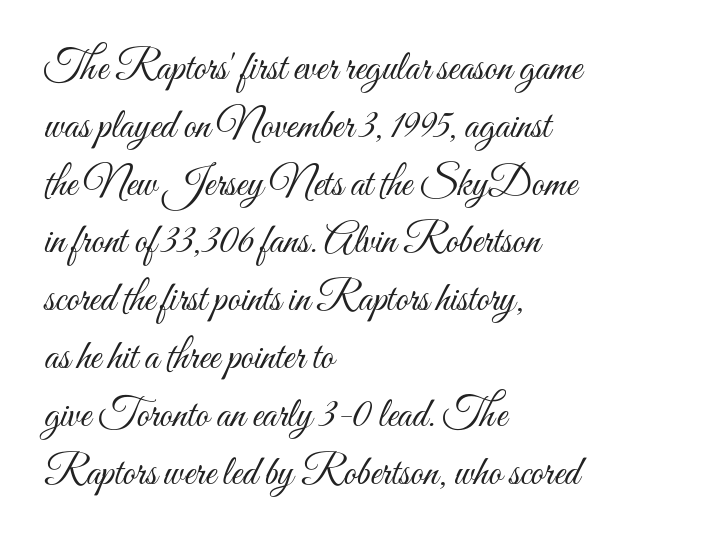
{"bold": "no", "weight": "light", "width": "condensed", "stroke_contrast": "medium", "x_height": "small", "monospaced": "no", "underline": "no", "align": "left", "line_spacing": "normal", "line_spacing_ratio": 1.41, "letter_spacing": "normal", "letter_spacing_em": 0.0, "glyph_px": 41}
